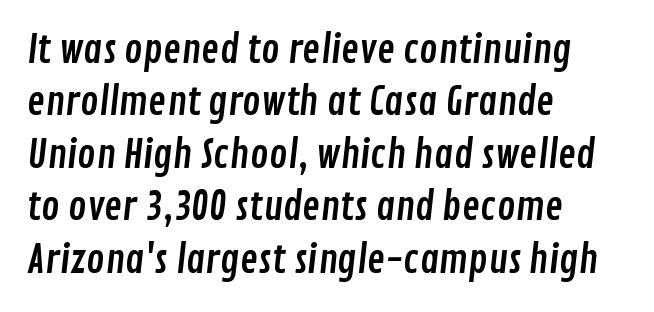
The image shows 38 px condensed sans-serif type; set left-aligned, normal line spacing (1.38x), normal letter spacing, not underlined; low stroke contrast and a medium x-height.
